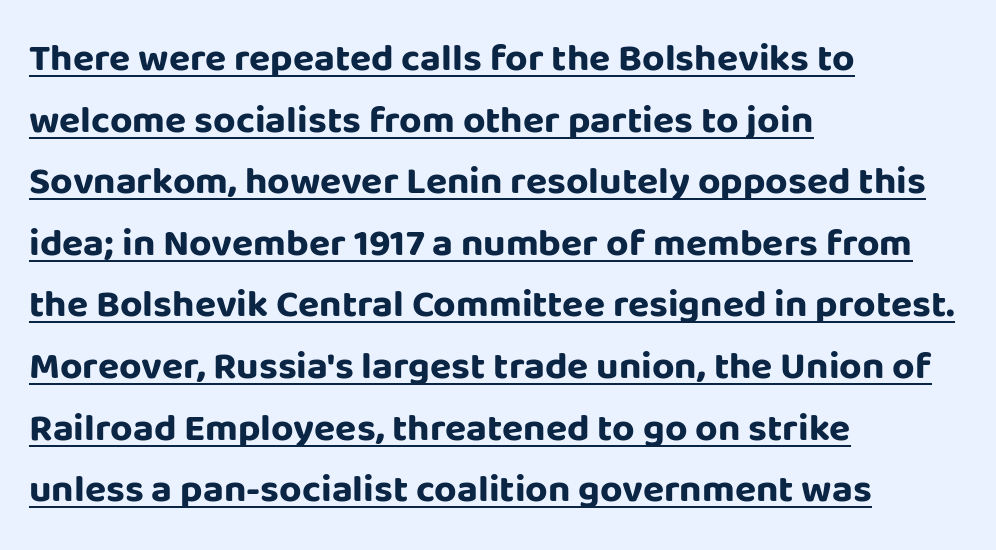
Baseline-to-baseline distance is the conventional proportion of letter height. Notice how thick the strokes are: this is what a full bold looks like. Spacing verdict: proportional, widths tailored to each character. Honestly, the underline is the first thing you notice here. Nobody touched the tracking dial on this one.
